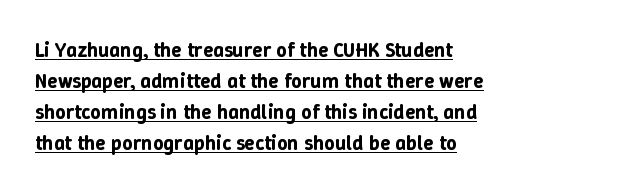
Q: Is the text italic (slanted)? A: No, it is upright.
Q: Is the text underlined? A: Yes.
Q: How is the paragraph aligned? A: Left-aligned.
Q: Is the spacing between letters normal or unusually wide? A: Normal.
Q: Is the spacing between lines tight, normal or loose? A: Normal.
